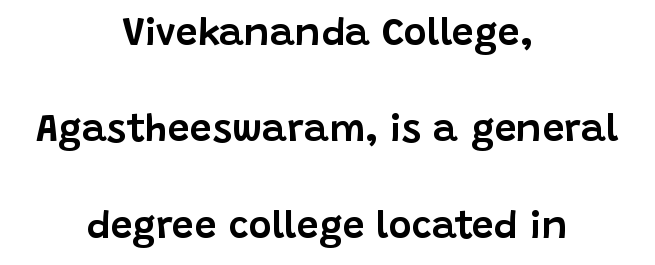
Do the characters align in a grid? No, the font is proportional. Nothing sits at the stroke ends, so this counts as sans-serif. This is roman type, the default non-slanted kind. The glyphs are unaccompanied by any horizontal stroke below them.
